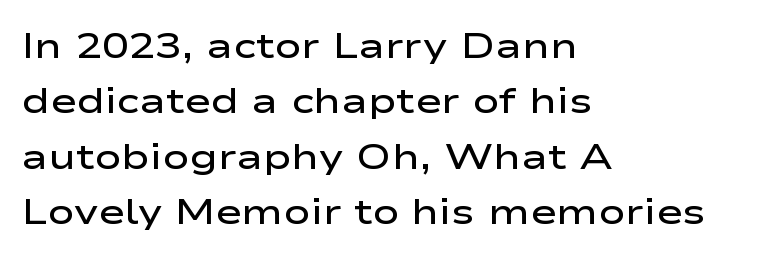
Q: Is the text bold? A: Semi-bold.
Q: Is the text italic (slanted)? A: No, it is upright.
Q: Is the typeface a serif or a sans-serif typeface? A: Sans-serif.
Q: Is the text underlined? A: No.
Q: How is the paragraph aligned? A: Left-aligned.
Q: Is the spacing between letters normal or unusually wide? A: Normal.
Q: Is the spacing between lines tight, normal or loose? A: Normal.
Q: Width (condensed, normal, or wide)? A: Wide.
Q: Stroke contrast? A: Low.
Q: x-height? A: Medium.
Q: Monospaced? A: No.
